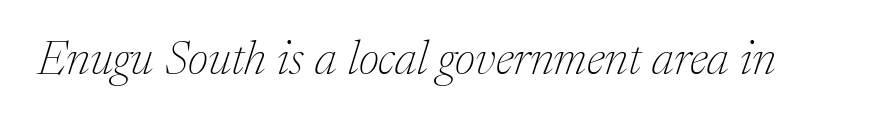
The image shows 48 px thin serif type, italic (leaning right); set normal letter spacing, not underlined; medium stroke contrast and a medium x-height.
